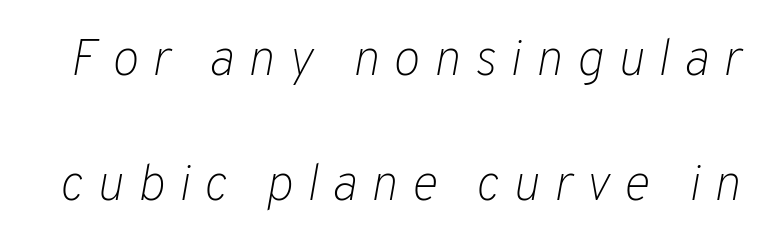
Q: Is the text bold? A: No.
Q: Is the text italic (slanted)? A: Yes, it leans right by about 10 degrees.
Q: Is the text underlined? A: No.
Q: Is the spacing between letters normal or unusually wide? A: Unusually wide.
Q: Is the spacing between lines tight, normal or loose? A: Loose.
Q: Width (condensed, normal, or wide)? A: Normal.
Q: Stroke contrast? A: Low.
Q: x-height? A: Medium.
Q: Monospaced? A: No.
